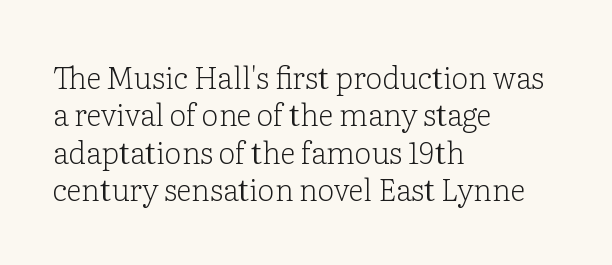
Q: Is the text bold? A: No.
Q: Is the text italic (slanted)? A: No, it is upright.
Q: Is the typeface a serif or a sans-serif typeface? A: Serif.
Q: Is the text underlined? A: No.
Q: How is the paragraph aligned? A: Left-aligned.
Q: Is the spacing between letters normal or unusually wide? A: Normal.
Q: Is the spacing between lines tight, normal or loose? A: Normal.
Q: Width (condensed, normal, or wide)? A: Normal.
Q: Stroke contrast? A: Low.
Q: x-height? A: Medium.
Q: Monospaced? A: No.
